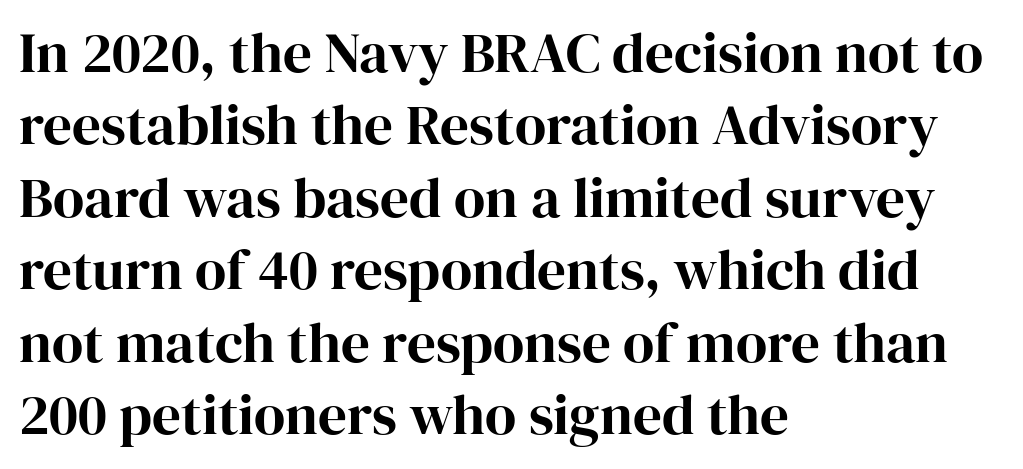
{"serif": "yes", "italic": "no", "width": "normal", "stroke_contrast": "high", "x_height": "medium", "monospaced": "no", "underline": "no", "align": "left", "line_spacing": "normal", "line_spacing_ratio": 1.27, "letter_spacing": "normal", "letter_spacing_em": 0.0, "glyph_px": 57}
